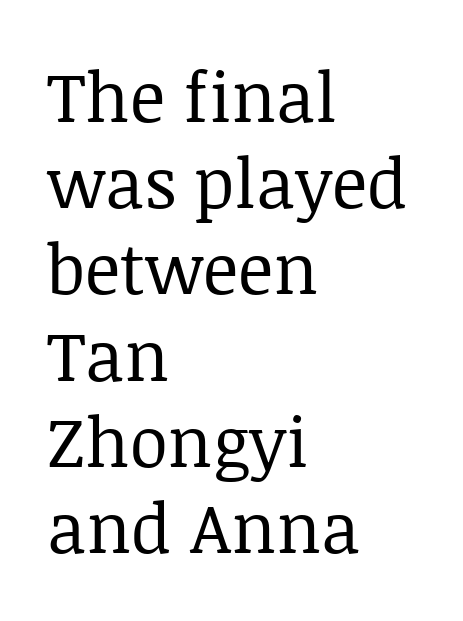
The image shows 69 px regular-weight serif type, upright; set left-aligned, normal line spacing (1.25x), normal letter spacing, not underlined; low stroke contrast and a large x-height.
